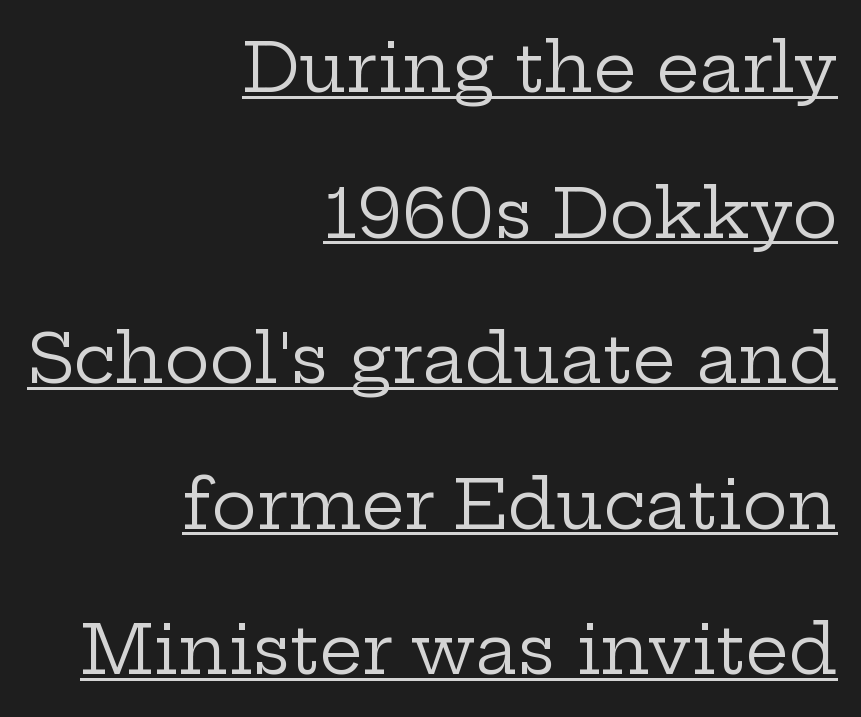
{"serif": "yes", "italic": "no", "bold": "no", "weight": "regular", "width": "wide", "stroke_contrast": "low", "x_height": "medium", "monospaced": "no", "underline": "yes", "align": "right", "line_spacing": "loose", "line_spacing_ratio": 2.14, "letter_spacing": "normal", "letter_spacing_em": 0.0, "glyph_px": 68}
